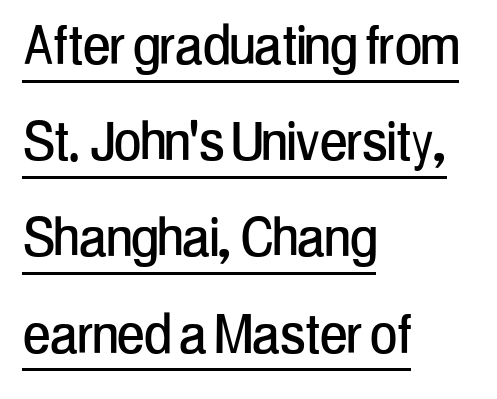
The image shows 65 px condensed sans-serif type, upright; set left-aligned, normal line spacing (1.48x), normal letter spacing, underlined; low stroke contrast and a medium x-height.
